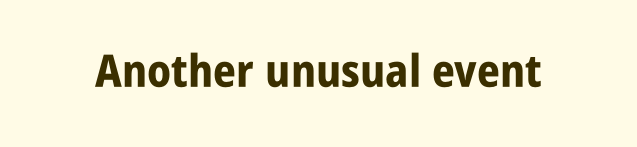
Each glyph is drawn with heavy, bold strokes. If you drew a line through each stem, it would be perfectly vertical. Honestly, there is no underline to notice here at all. You could not count columns in this text — the font is proportionally spaced. In terms of letterform style, serifs are entirely absent. Honestly, the letter spacing is just normal — you wouldn't notice it.
